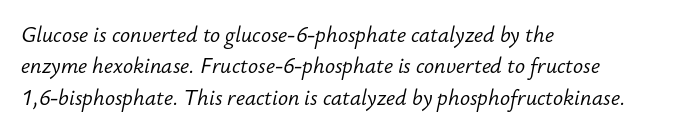
The image shows 21 px text type, italic (leaning right); set left-aligned, normal line spacing (1.49x), normal letter spacing, not underlined.
